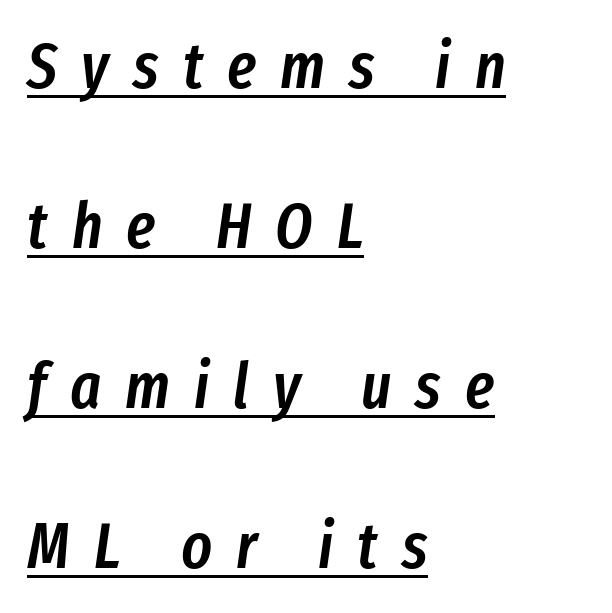
The passage shown is typed in a proportional face where columns would drift. Substantial extra tracking has been applied to these lines. A bit beefed up — I'd call it semibold rather than bold. You can tell it's italic because the verticals aren't actually vertical. Rows of type keep a wide berth in the vertical direction.
